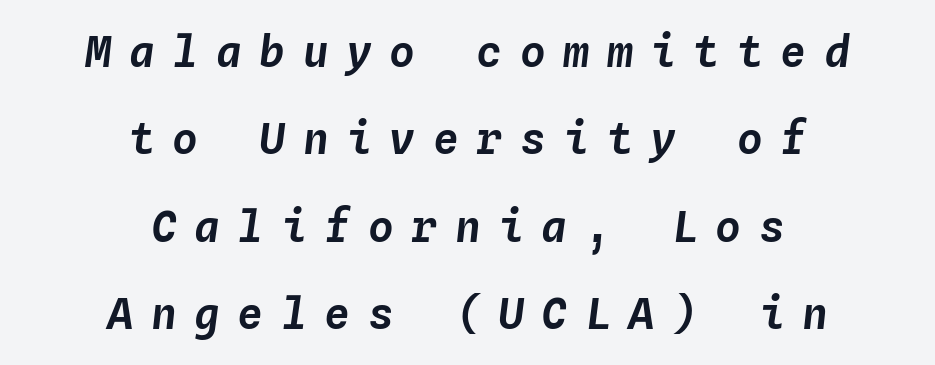
{"italic": "yes", "lean": "right", "slant_degrees": 4, "width": "normal", "stroke_contrast": "low", "x_height": "medium", "monospaced": "yes", "underline": "no", "align": "center", "line_spacing": "loose", "line_spacing_ratio": 2.03, "letter_spacing": "wide", "letter_spacing_em": 0.41, "glyph_px": 43}
